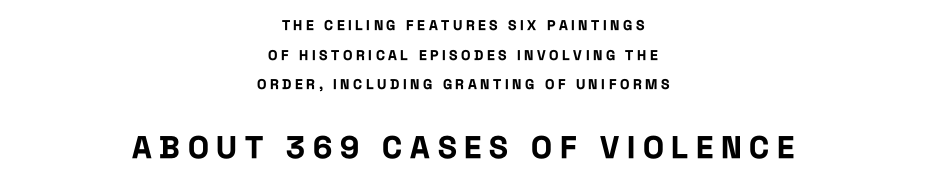
Where is the straight margin? There isn't one; the lines are centered. Tracking here is generous; glyphs stand well apart from one another. Each row of text sits above clean, open space. Does the weight exceed regular? Yes, all the way to bold.
